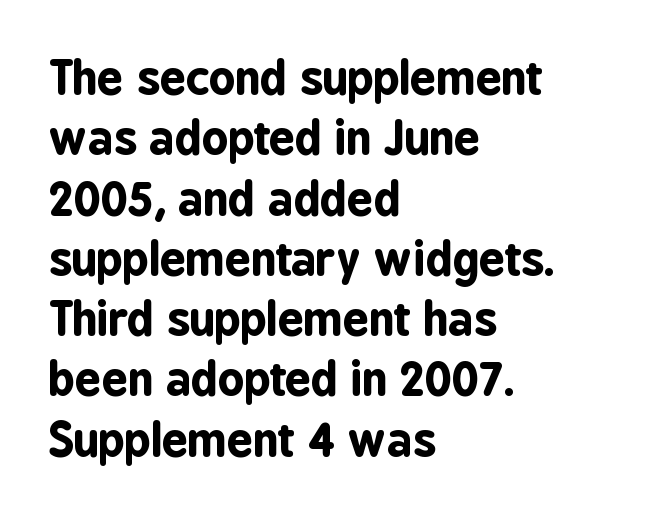
Q: Is the text bold? A: Yes.
Q: Is the text italic (slanted)? A: No, it is upright.
Q: Is the typeface a serif or a sans-serif typeface? A: Sans-serif.
Q: Is the text underlined? A: No.
Q: How is the paragraph aligned? A: Left-aligned.
Q: Is the spacing between letters normal or unusually wide? A: Normal.
Q: Is the spacing between lines tight, normal or loose? A: Normal.
Q: Width (condensed, normal, or wide)? A: Condensed.
Q: Stroke contrast? A: Low.
Q: x-height? A: Medium.
Q: Monospaced? A: No.
